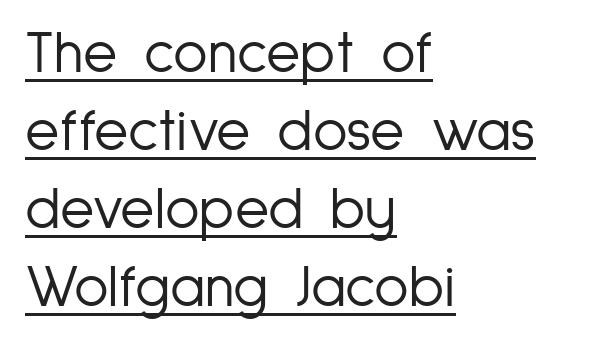
{"serif": "no", "italic": "no", "bold": "no", "weight": "light", "width": "condensed", "stroke_contrast": "low", "x_height": "medium", "monospaced": "no", "underline": "yes", "align": "left", "line_spacing": "normal", "line_spacing_ratio": 1.32, "letter_spacing": "normal", "letter_spacing_em": 0.0, "glyph_px": 59}
